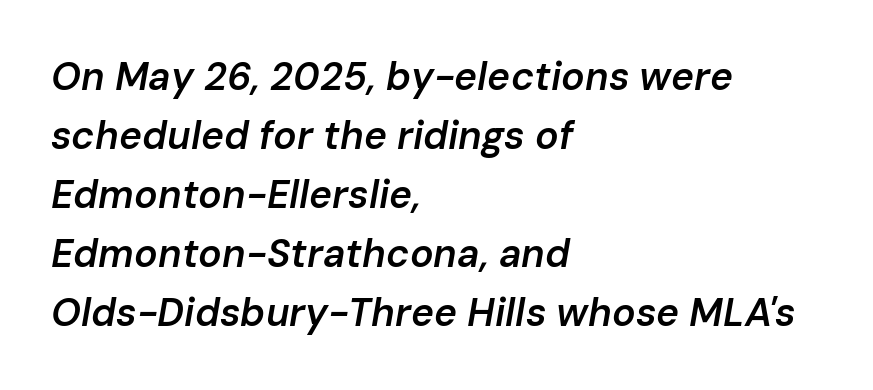
Q: Is the text bold? A: Semi-bold.
Q: Is the text italic (slanted)? A: Yes, it leans right by about 10 degrees.
Q: Is the text underlined? A: No.
Q: How is the paragraph aligned? A: Left-aligned.
Q: Is the spacing between letters normal or unusually wide? A: Normal.
Q: Is the spacing between lines tight, normal or loose? A: Normal.
Q: Width (condensed, normal, or wide)? A: Normal.
Q: Stroke contrast? A: Low.
Q: x-height? A: Medium.
Q: Monospaced? A: No.
